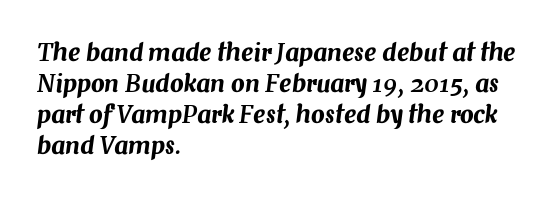
The image shows 24 px text type, italic (leaning right); set left-aligned, normal line spacing (1.29x), normal letter spacing, not underlined.
